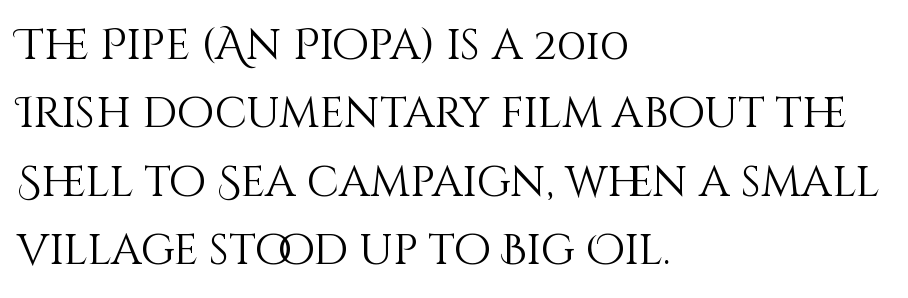
Q: Is the text bold? A: No.
Q: Is the text italic (slanted)? A: No, it is upright.
Q: Is the text underlined? A: No.
Q: How is the paragraph aligned? A: Left-aligned.
Q: Is the spacing between letters normal or unusually wide? A: Normal.
Q: Is the spacing between lines tight, normal or loose? A: Normal.
Q: Width (condensed, normal, or wide)? A: Normal.
Q: Stroke contrast? A: Medium.
Q: x-height? A: Large.
Q: Monospaced? A: No.
